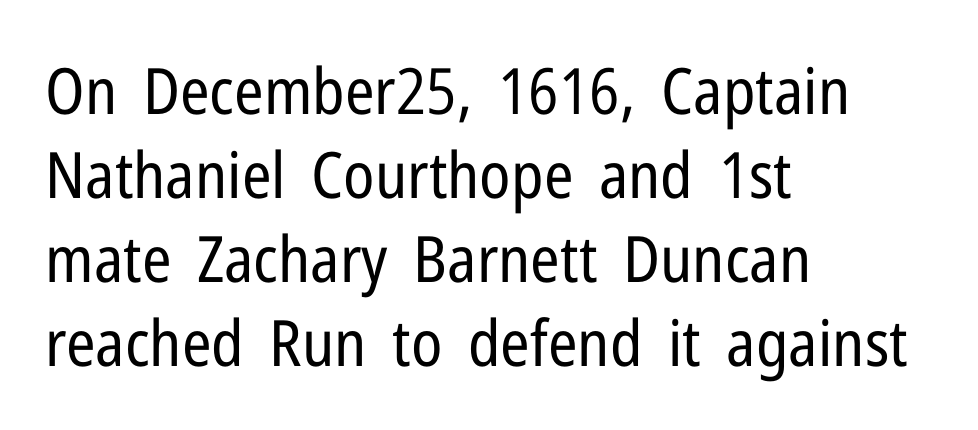
{"serif": "no", "italic": "no", "bold": "no", "weight": "regular", "width": "condensed", "stroke_contrast": "low", "x_height": "medium", "monospaced": "no", "underline": "no", "align": "left", "line_spacing": "normal", "line_spacing_ratio": 1.31, "letter_spacing": "normal", "letter_spacing_em": 0.0, "glyph_px": 64}
